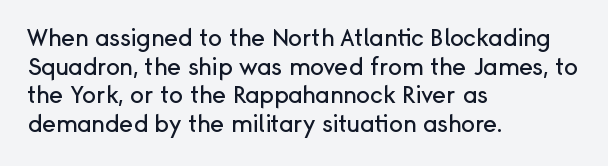
The image shows 23 px text type, upright; set left-aligned, normal line spacing (1.25x), normal letter spacing, not underlined.
